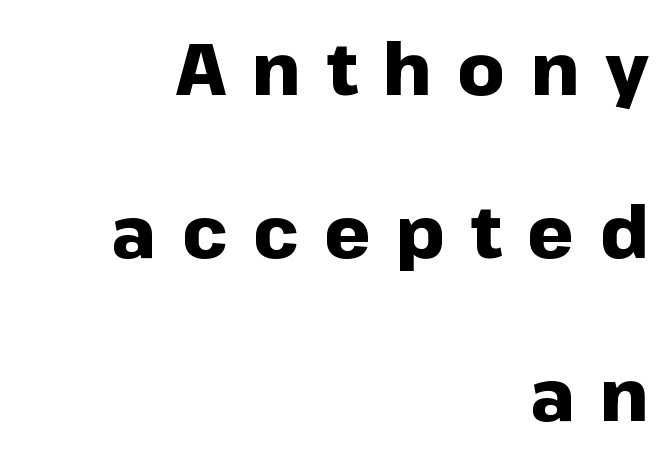
The image shows 73 px heavy sans-serif type, upright; set right-aligned, loose line spacing (2.23x), unusually wide letter spacing (+0.35 em), not underlined; low stroke contrast and a medium x-height.
